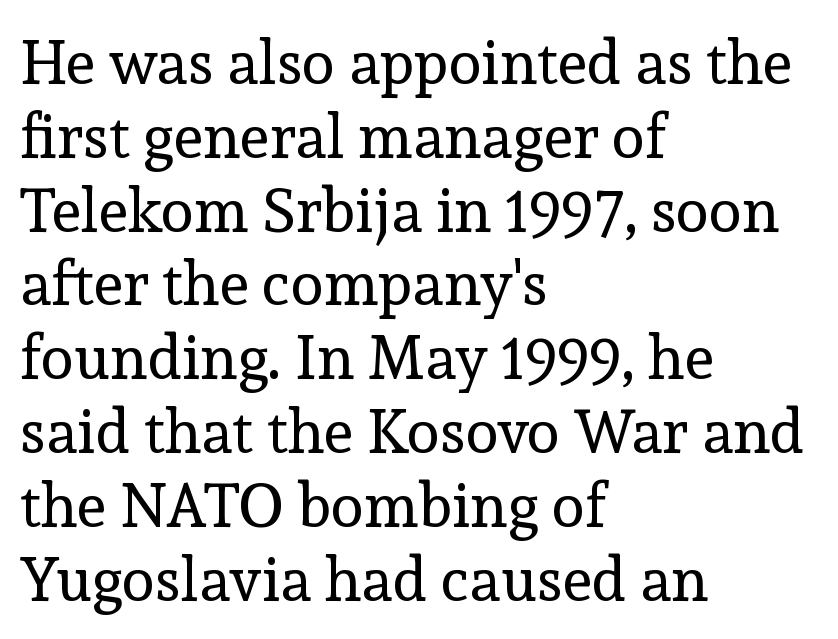
{"serif": "yes", "italic": "no", "bold": "no", "weight": "regular", "width": "normal", "x_height": "medium", "monospaced": "no", "underline": "no", "align": "left", "line_spacing_ratio": 1.21, "letter_spacing": "normal", "letter_spacing_em": 0.0, "glyph_px": 61}
